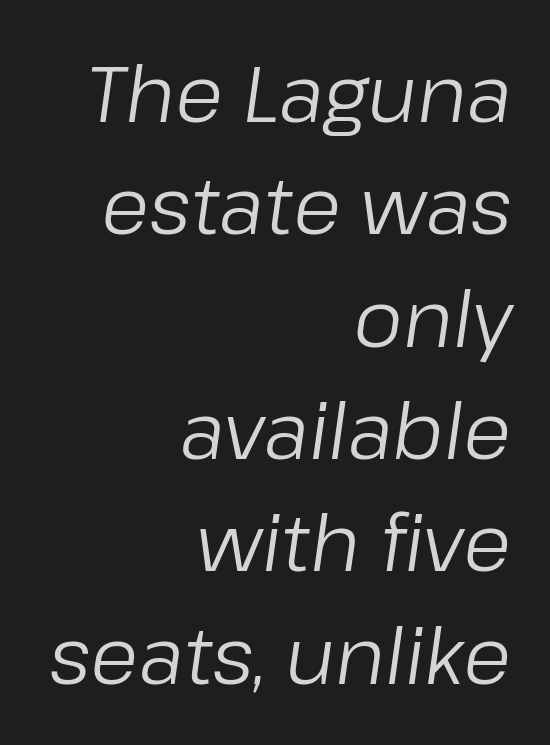
The image shows 78 px regular-weight type, italic (leaning right); set right-aligned, normal line spacing (1.44x), normal letter spacing, not underlined; low stroke contrast and a medium x-height.
